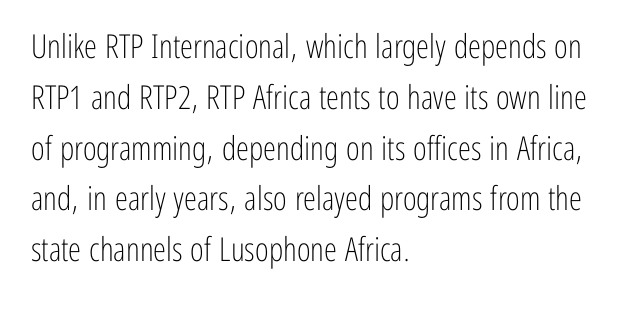
Posture: upright roman. Looks like regular typesetting: each glyph gets only the width it needs. The paragraph has a hard left edge and a soft right edge. A quiet, ordinary-to-light weight characterises the typeface.
